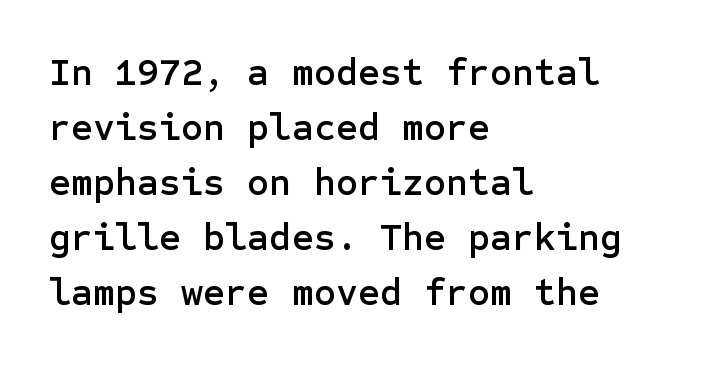
The image shows 38 px sans-serif type, upright; set left-aligned, normal line spacing (1.45x), normal letter spacing, not underlined; low stroke contrast and a medium x-height.
